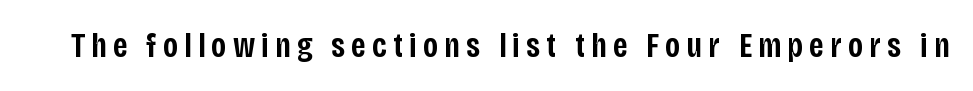
Here the designer chose a conventional face with non-uniform glyph widths. Do the letters lean? They stand straight. This sample uses a sans-serif face. Look at the stroke-to-counter ratio: somewhat heavy, a semibold. Anything drawn beneath the words? Only blank space.
